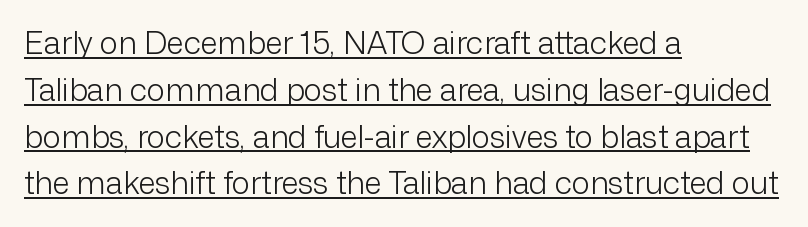
Q: Is the text bold? A: No.
Q: Is the text italic (slanted)? A: No, it is upright.
Q: Is the typeface a serif or a sans-serif typeface? A: Sans-serif.
Q: Is the text underlined? A: Yes.
Q: How is the paragraph aligned? A: Left-aligned.
Q: Is the spacing between letters normal or unusually wide? A: Normal.
Q: Is the spacing between lines tight, normal or loose? A: Normal.
Q: Width (condensed, normal, or wide)? A: Normal.
Q: Stroke contrast? A: Low.
Q: x-height? A: Medium.
Q: Monospaced? A: No.
